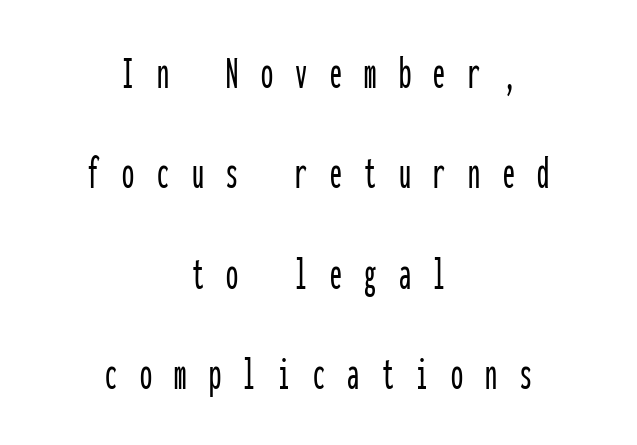
The tracking jumps out immediately: characters are airy and widely separated. If you drew a line through each stem, it would be perfectly vertical. Casual observation: everything's sitting right in the middle. Monospaced: the letters line up in strict vertical columns. Serif or sans? Sans — the stroke terminals are bare. Interline gaps are noticeably wide in this sample.
